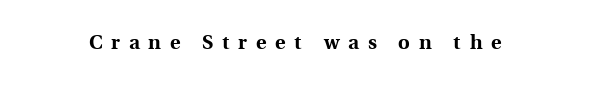
Q: Is the text bold? A: Yes.
Q: Is the text italic (slanted)? A: No, it is upright.
Q: Is the text underlined? A: No.
Q: Is the spacing between letters normal or unusually wide? A: Unusually wide.
